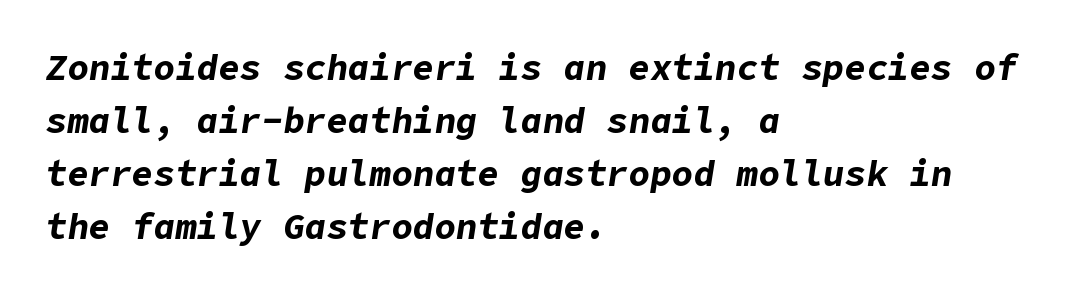
{"italic": "yes", "lean": "right", "slant_degrees": 9, "bold": "yes", "weight": "bold", "width": "normal", "stroke_contrast": "low", "x_height": "medium", "underline": "no", "align": "left", "line_spacing": "normal", "line_spacing_ratio": 1.47, "letter_spacing": "normal", "letter_spacing_em": 0.0, "glyph_px": 36}
